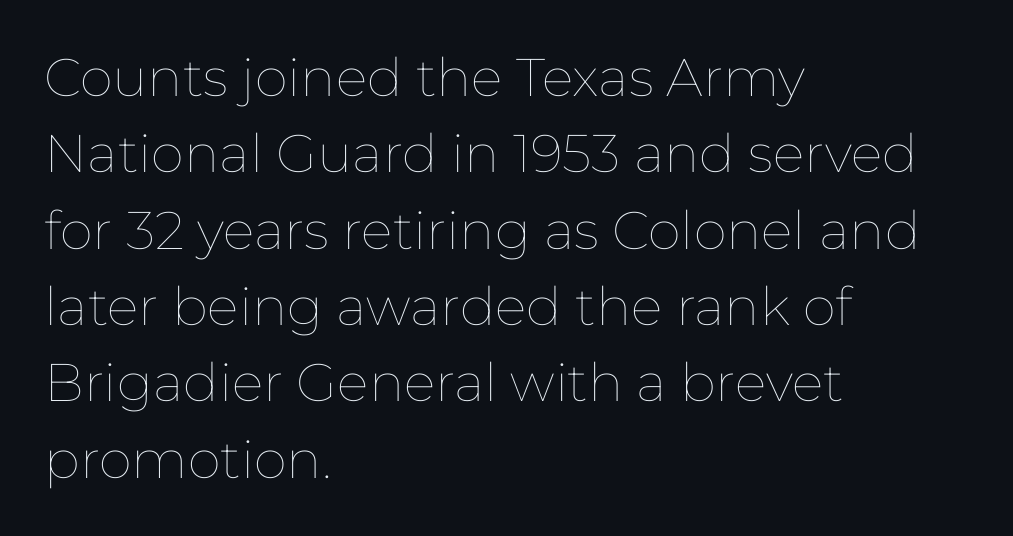
Q: Is the text bold? A: No.
Q: Is the text italic (slanted)? A: No, it is upright.
Q: Is the text underlined? A: No.
Q: How is the paragraph aligned? A: Left-aligned.
Q: Is the spacing between letters normal or unusually wide? A: Normal.
Q: Is the spacing between lines tight, normal or loose? A: Normal.
Q: Width (condensed, normal, or wide)? A: Normal.
Q: Stroke contrast? A: Low.
Q: x-height? A: Medium.
Q: Monospaced? A: No.
